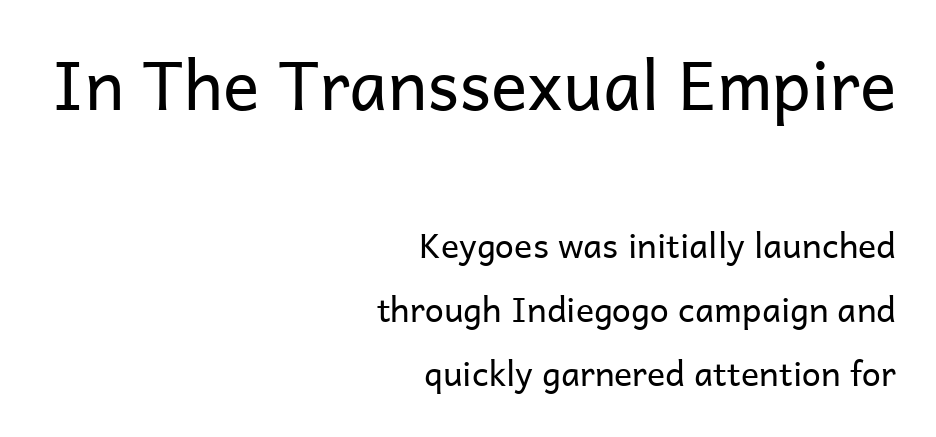
{"serif": "no", "italic": "no", "bold": "no", "weight": "regular", "width": "normal", "stroke_contrast": "low", "x_height": "medium", "monospaced": "no", "underline": "no", "align": "right", "line_spacing_ratio": 1.89, "letter_spacing": "normal", "letter_spacing_em": 0.0, "larger_block": "first", "size_ratio": 2.0, "glyph_px": 68}
